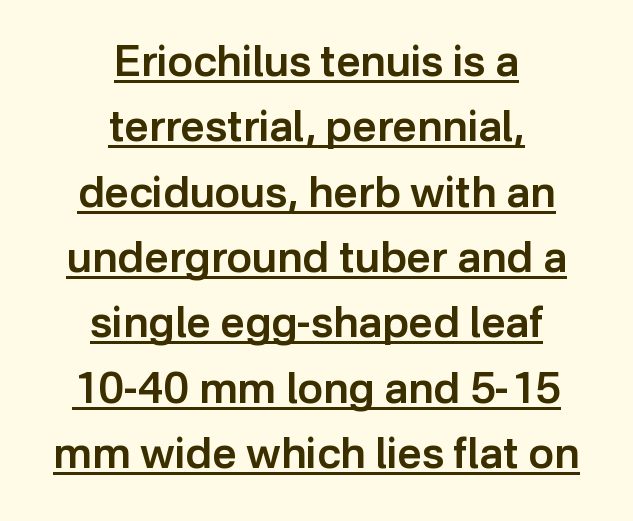
The face used here is rendered with its standard letterfit. Reading down the column, the eye jumps a familiar distance to each next line. The face used here is proportionally spaced, like ordinary book or web type. Neither beginnings nor endings align; midpoints do.
